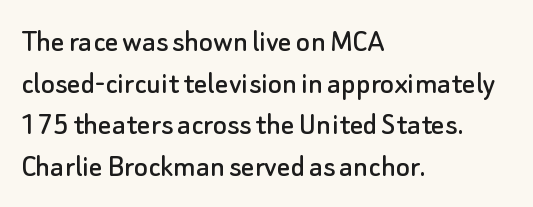
The image shows 33 px sans-serif type, upright; set left-aligned, normal line spacing (1.26x), normal letter spacing, not underlined; low stroke contrast and a small x-height.
